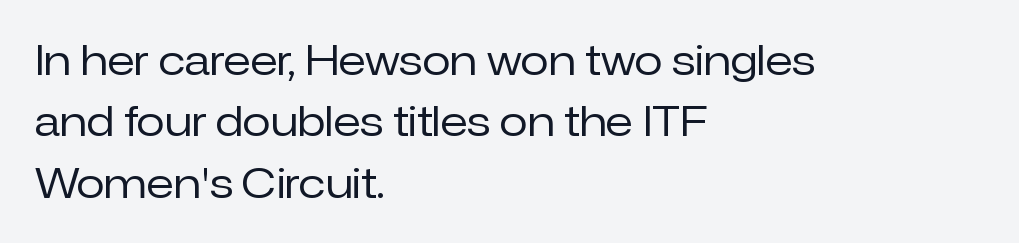
{"serif": "no", "italic": "no", "bold": "no", "weight": "regular", "width": "normal", "stroke_contrast": "low", "x_height": "medium", "monospaced": "no", "underline": "no", "align": "left", "line_spacing": "normal", "line_spacing_ratio": 1.5, "letter_spacing": "normal", "letter_spacing_em": 0.0, "glyph_px": 41}
